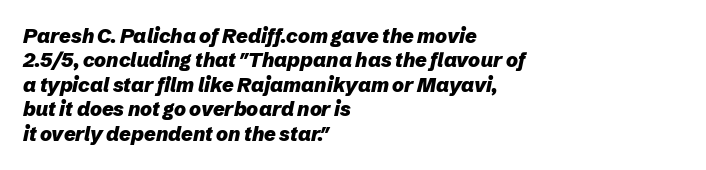
{"italic": "yes", "lean": "right", "slant_degrees": 12, "bold": "yes", "underline": "no", "align": "left", "line_spacing_ratio": 1.22, "letter_spacing": "normal", "letter_spacing_em": 0.0, "glyph_px": 20}
